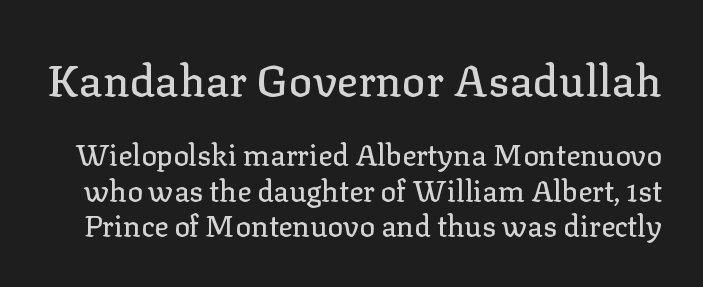
{"serif": "yes", "italic": "no", "width": "normal", "stroke_contrast": "low", "x_height": "medium", "monospaced": "no", "underline": "no", "line_spacing_ratio": 1.21, "letter_spacing": "normal", "letter_spacing_em": 0.0, "larger_block": "first", "size_ratio": 1.52, "glyph_px": 44}
